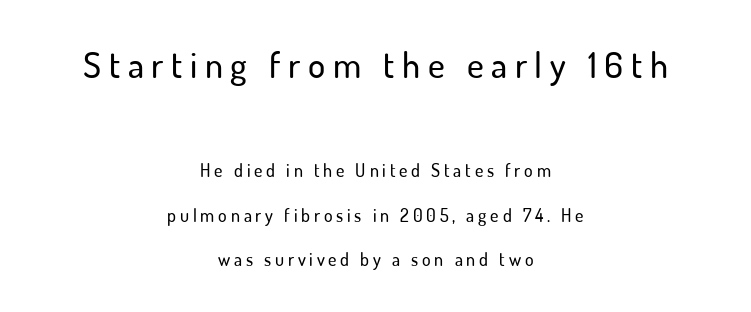
Q: Is the text italic (slanted)? A: No, it is upright.
Q: Is the typeface a serif or a sans-serif typeface? A: Sans-serif.
Q: Is the text underlined? A: No.
Q: How is the paragraph aligned? A: Centered.
Q: Is the spacing between letters normal or unusually wide? A: Unusually wide.
Q: Is the spacing between lines tight, normal or loose? A: Loose.
Q: Which block of text is set in a larger size, the first (top) or the second (bottom)? A: The first (top) one.
Q: Width (condensed, normal, or wide)? A: Normal.
Q: Stroke contrast? A: Low.
Q: x-height? A: Small.
Q: Monospaced? A: No.
